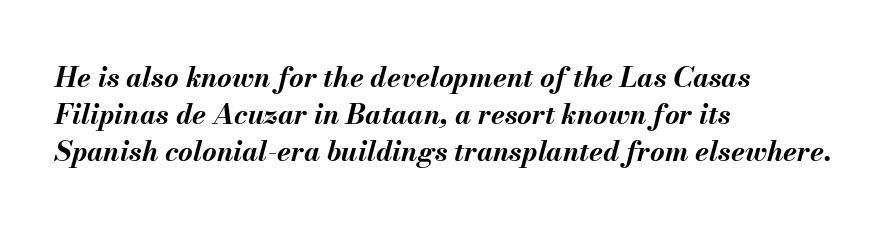
Q: Is the text bold? A: Yes.
Q: Is the text italic (slanted)? A: Yes, it leans right by about 13 degrees.
Q: Is the text underlined? A: No.
Q: How is the paragraph aligned? A: Left-aligned.
Q: Is the spacing between letters normal or unusually wide? A: Normal.
Q: Is the spacing between lines tight, normal or loose? A: Normal.
Q: Width (condensed, normal, or wide)? A: Normal.
Q: Stroke contrast? A: Medium.
Q: x-height? A: Small.
Q: Monospaced? A: No.
